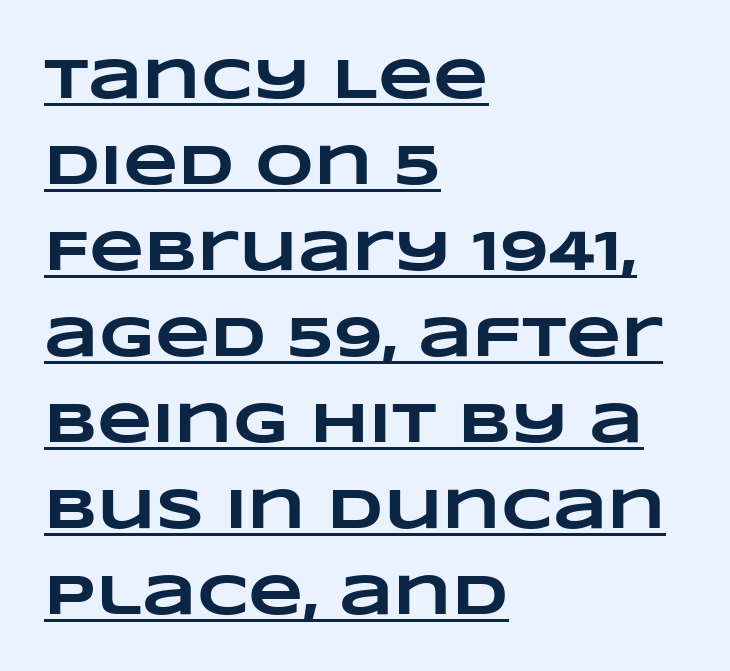
The designer left line spacing at the default. A typesetter would call this zero additional tracking. You could not count columns in this text — the font is proportionally spaced. Each line of the rendering has a horizontal stroke beneath the glyphs. Layout note: lines flush left. Stroke thickness is high; the sample reads as a true bold.
